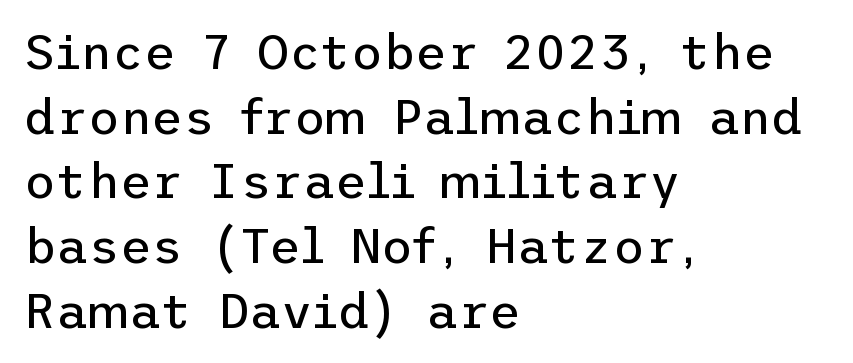
The passage shown stacks its lines at a standard gap. Heft: none added — not bold. The lettering holds an erect, upright posture throughout. Students, note that the glyphs here touch the page at normal intervals. Quick note: underline off. This sample is left-justified, so line endings fall wherever the words run out.
